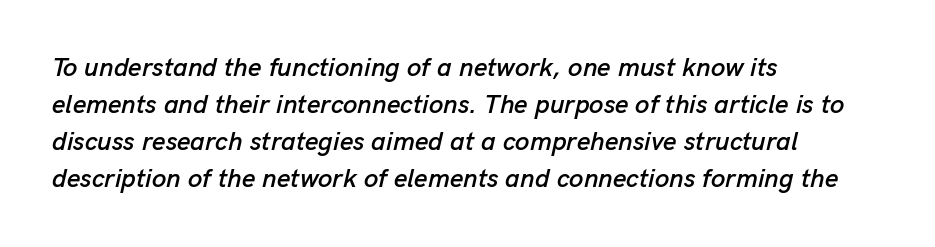
Every character sits at an angle, as italics do. This block has exactly the height ordinary leading produces. The typesetter chose a ragged-right arrangement here. In terms of letterspacing, this is plain default setting.
